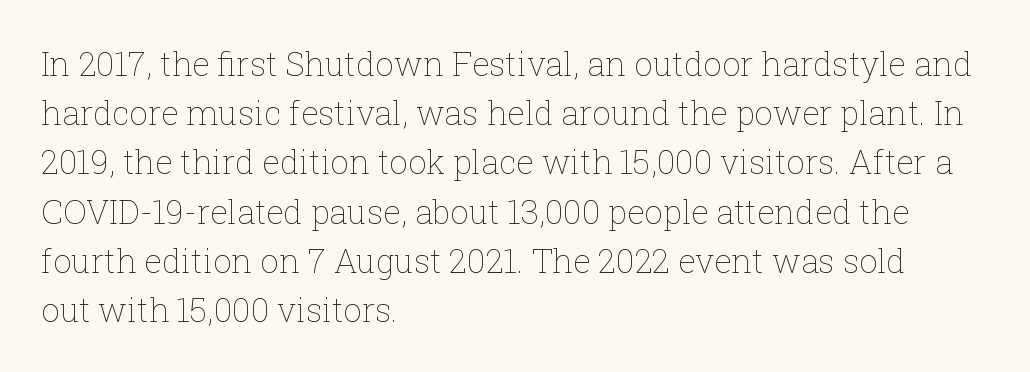
Proportional: the letters do not fall into vertical columns. Each row of text sits above clean, open space. These lines are set flush left with a ragged right edge. Spacing between characters is what you'd get straight out of the box.
